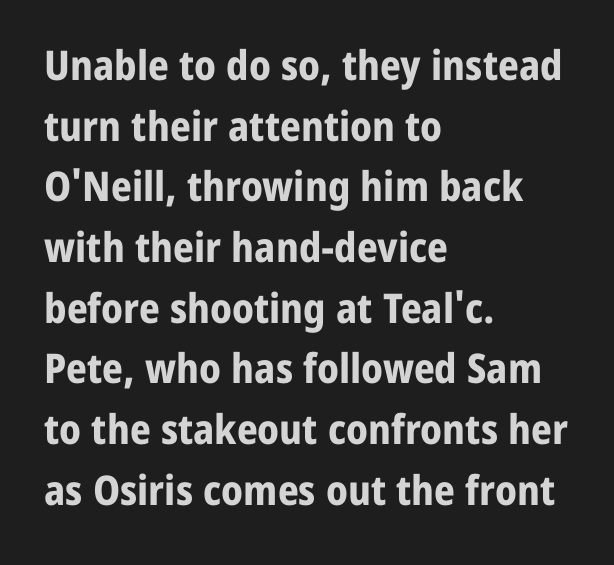
The type sits square on the baseline with zero lean. No word sits above an underline. Caption: multi-line text, flush left, ragged right. Summary of vertical rhythm: regular, with standard interline spacing. The letters advance in unequal steps, a hallmark of proportional type.
